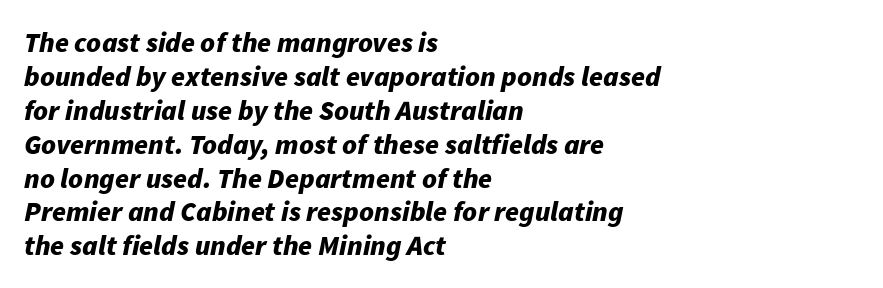
Clear beneath every line of the passage. The text carries the slant typical of an italic or oblique font. The characters look thick and weighty, a clear bold. The face used here is proportionally spaced, like ordinary book or web type. Tracking value appears to be zero — textbook default spacing. All the whitespace from short lines collects on the right.
